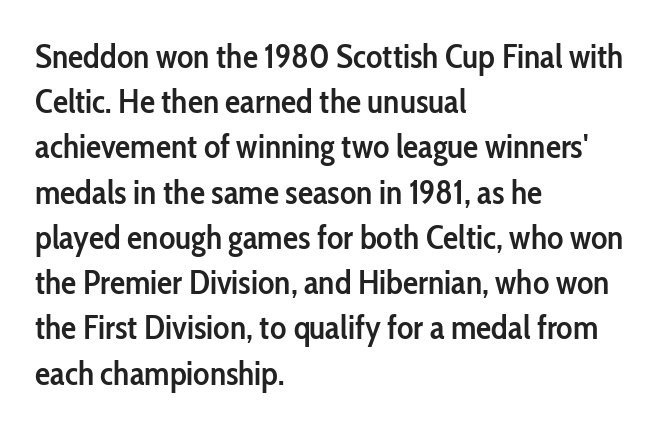
This is moderately heavy type, rendered in semibold. Posture: vertical. Here the glyphs are tracked normally, forming tight word shapes. One-word summary of the alignment: left.
